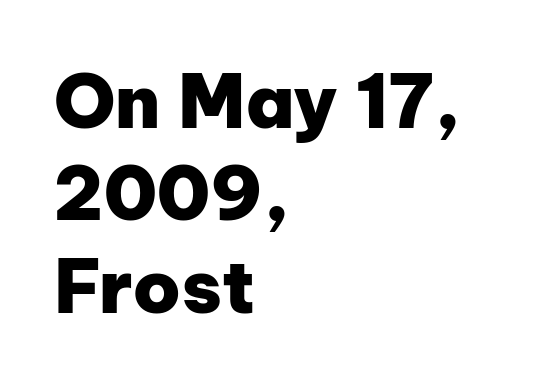
The image shows 74 px heavy sans-serif type, upright; set left-aligned, normal line spacing (1.25x), normal letter spacing, not underlined; low stroke contrast and a medium x-height.
